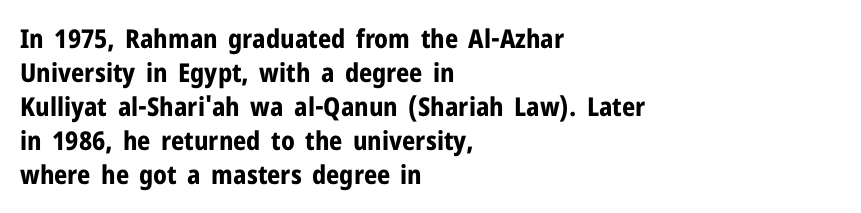
Q: Is the text bold? A: Yes.
Q: Is the text italic (slanted)? A: No, it is upright.
Q: Is the text underlined? A: No.
Q: How is the paragraph aligned? A: Left-aligned.
Q: Is the spacing between letters normal or unusually wide? A: Normal.
Q: Is the spacing between lines tight, normal or loose? A: Normal.
